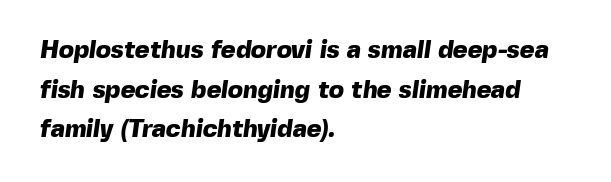
Plain, unruled lines of type. Reading down the column, the eye jumps a familiar distance to each next line. These lines keep a tight, regular rhythm from letter to letter. Weight check: bold — yes, fully.
